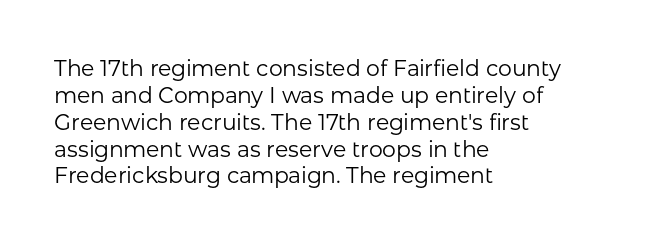
Q: Is the text bold? A: No.
Q: Is the text italic (slanted)? A: No, it is upright.
Q: Is the text underlined? A: No.
Q: How is the paragraph aligned? A: Left-aligned.
Q: Is the spacing between letters normal or unusually wide? A: Normal.
